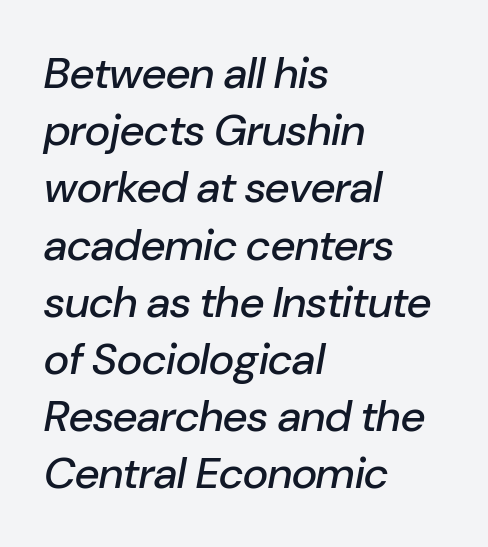
Q: Is the text italic (slanted)? A: Yes, it leans right by about 10 degrees.
Q: Is the text underlined? A: No.
Q: How is the paragraph aligned? A: Left-aligned.
Q: Is the spacing between letters normal or unusually wide? A: Normal.
Q: Is the spacing between lines tight, normal or loose? A: Normal.
Q: Width (condensed, normal, or wide)? A: Normal.
Q: Stroke contrast? A: Low.
Q: x-height? A: Medium.
Q: Monospaced? A: No.
